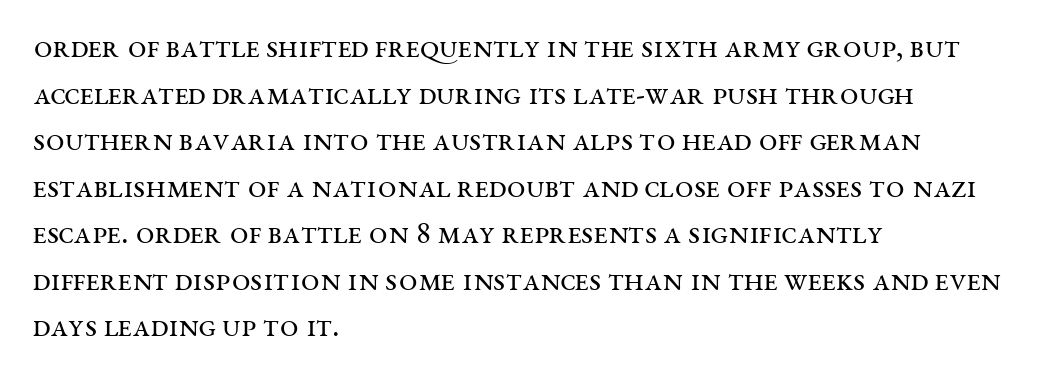
The face used here is proportionally spaced, like ordinary book or web type. In terms of leading, this rendering sits right in the middle. A roman cut, with each character standing at attention. The font is comparable to plain body text, perhaps lighter.
